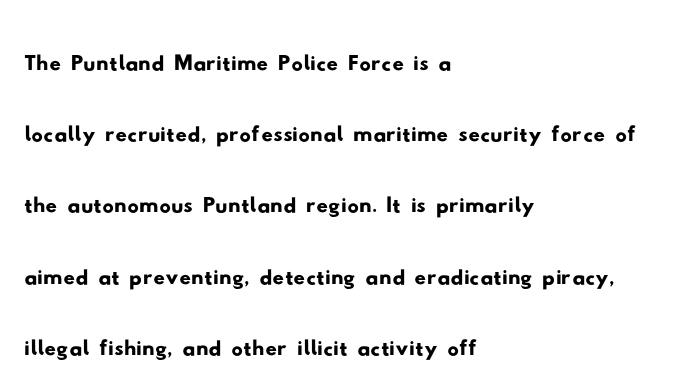
Between one letter and the next there's only the usual sliver of space. Note the varied advance widths — an 'i' is clearly narrower than an 'm'. The gap between lines stays unmarked. The passage is arranged the way most books set body copy — flush left. Each letter's strokes conclude bluntly, with no projecting serifs. The rendering uses a moderate line-height, typical for paragraphs.
